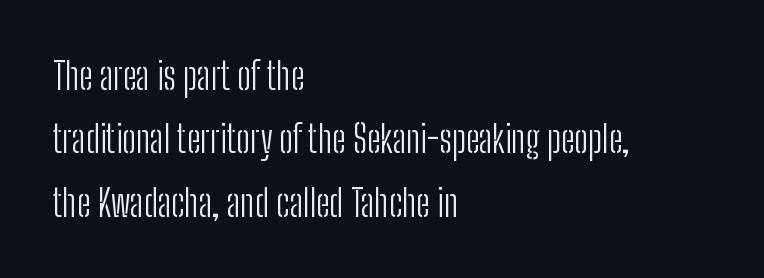
The image shows 37 px light, condensed sans-serif type, upright; set left-aligned, line spacing 1.71x, normal letter spacing, not underlined; low stroke contrast and a medium x-height.
